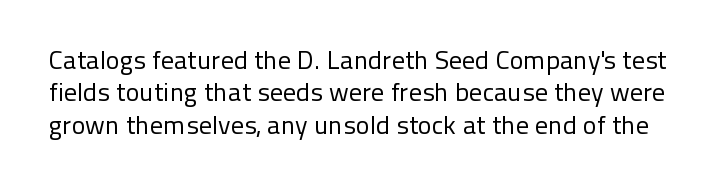
{"italic": "no", "bold": "no", "underline": "no", "line_spacing": "normal", "line_spacing_ratio": 1.25, "letter_spacing": "normal", "letter_spacing_em": 0.0, "glyph_px": 26}
